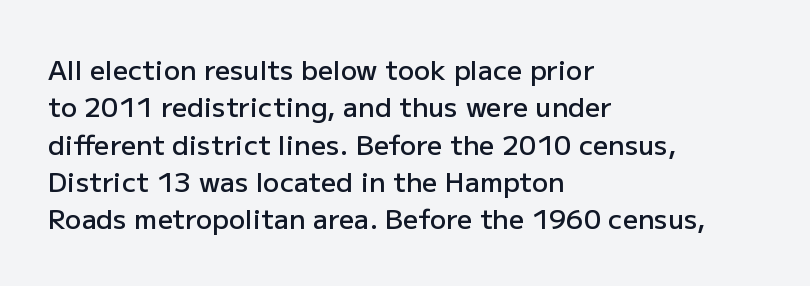
{"italic": "no", "bold": "semi", "underline": "no", "align": "left", "line_spacing": "normal", "line_spacing_ratio": 1.38, "letter_spacing": "normal", "letter_spacing_em": 0.0, "glyph_px": 27}
